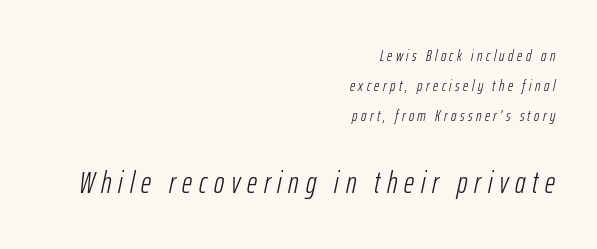
The image shows 31 px light, condensed type, italic (leaning right); set right-aligned, line spacing 1.87x, unusually wide letter spacing (+0.22 em), not underlined; the second (bottom) block is 1.94x larger; low stroke contrast and a medium x-height.
